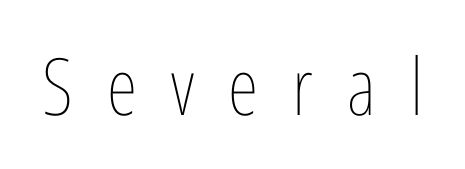
Short note: letters widely spaced. The typesetting does not lean heavy: it is not bold. Note the varied advance widths — an 'i' is clearly narrower than an 'm'. The lettering holds an erect, upright posture throughout.
